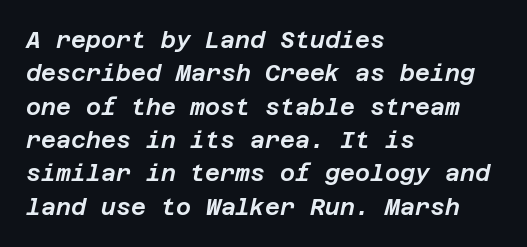
{"italic": "yes", "lean": "right", "slant_degrees": 12, "underline": "no", "align": "left", "line_spacing": "normal", "line_spacing_ratio": 1.45, "letter_spacing": "normal", "letter_spacing_em": 0.0, "glyph_px": 23}
